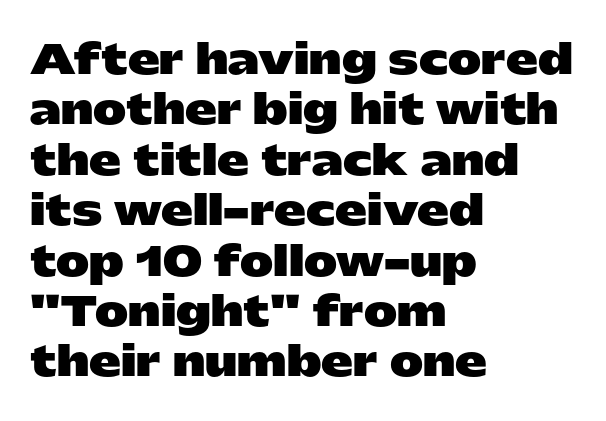
The image shows 40 px heavy, wide sans-serif type, upright; set left-aligned, normal line spacing (1.26x), normal letter spacing, not underlined; low stroke contrast and a medium x-height.
